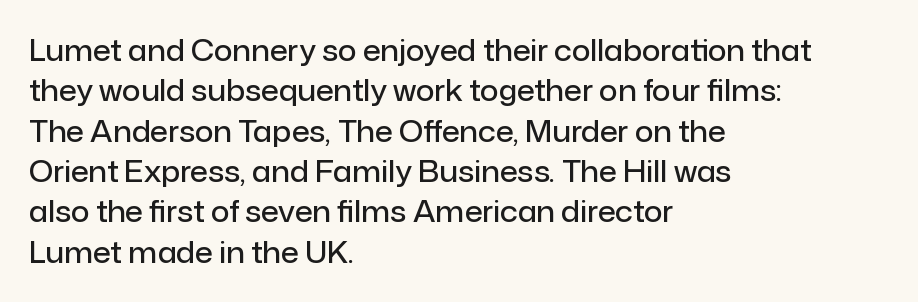
The image shows 29 px semibold sans-serif type, upright; set left-aligned, normal line spacing (1.39x), normal letter spacing, not underlined; low stroke contrast and a medium x-height.
